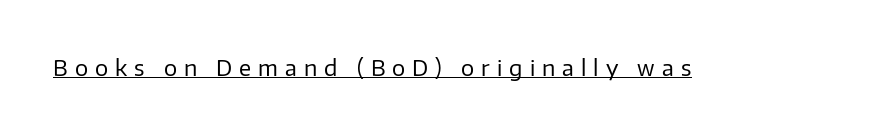
The image shows 22 px text type, upright; set unusually wide letter spacing (+0.32 em), underlined.
